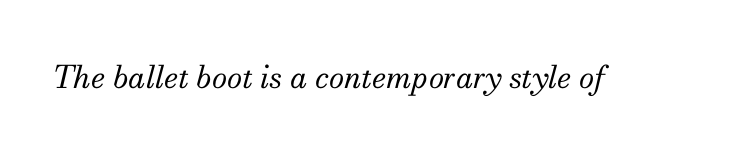
{"serif": "yes", "italic": "yes", "lean": "right", "slant_degrees": 13, "bold": "no", "weight": "regular", "width": "normal", "stroke_contrast": "medium", "x_height": "small", "monospaced": "no", "underline": "no", "letter_spacing": "normal", "letter_spacing_em": 0.0, "glyph_px": 31}
